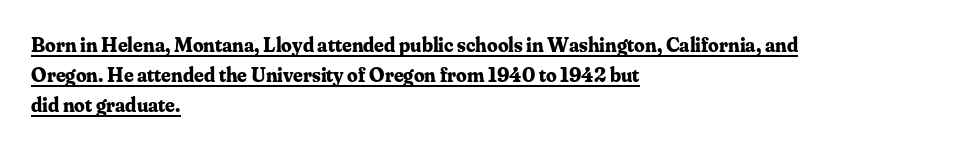
Unlike italic type, these characters show no tilt at all. Left-aligned paragraph, ragged on the right. The typesetting leans heavy: a genuine bold. The space between consecutive lines is moderate. Is the letter spacing exaggerated? No — it looks like the ordinary default.
